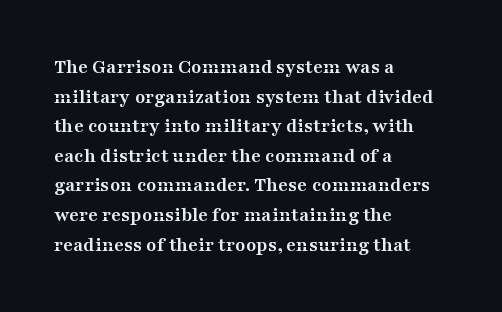
Q: Is the text bold? A: Yes.
Q: Is the text italic (slanted)? A: No, it is upright.
Q: Is the text underlined? A: No.
Q: How is the paragraph aligned? A: Left-aligned.
Q: Is the spacing between letters normal or unusually wide? A: Normal.
Q: Is the spacing between lines tight, normal or loose? A: Normal.
